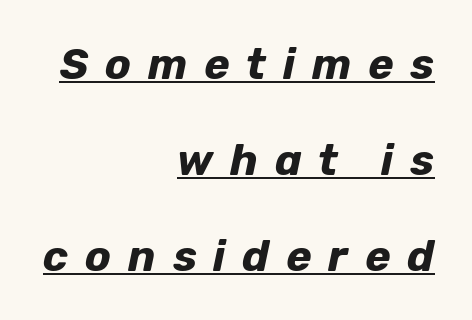
The image shows 43 px bold type, italic (leaning right); set right-aligned, loose line spacing (2.23x), unusually wide letter spacing (+0.39 em), underlined; low stroke contrast and a medium x-height.
